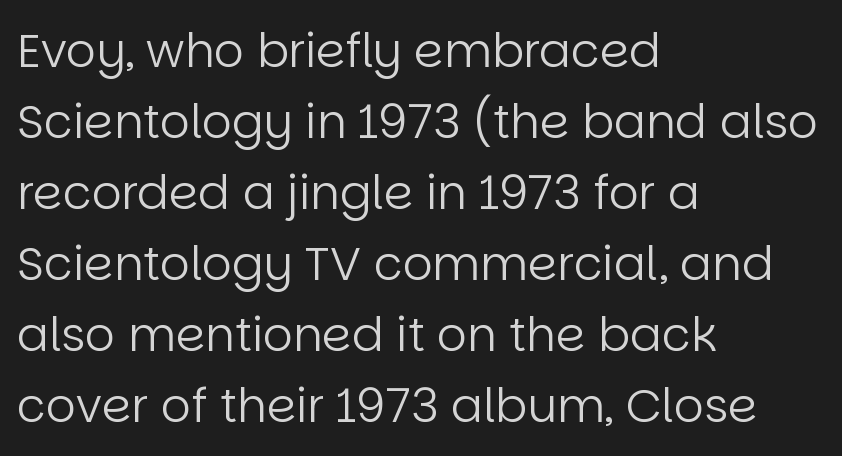
Do the letters lean? They stand straight. Each row of text sits above clean, open space. Casual observation: everything's shoved over to the left. These lines are rendered in a variable-pitch font. The passage shown is not bold in any degree.
